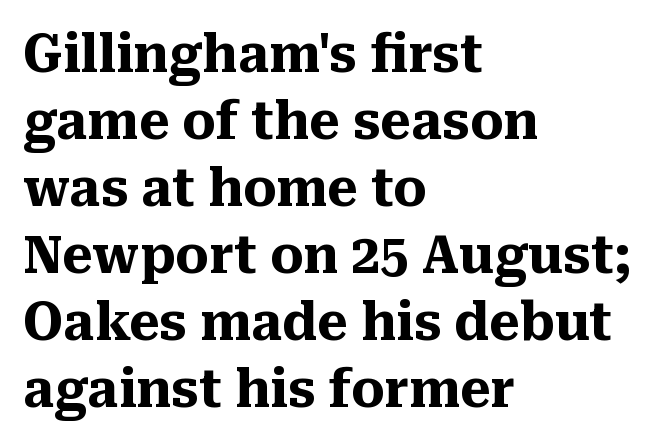
Strokes here are thick enough to call this a true bold. Where is the straight margin? On the left. Varying glyph widths throughout — classic text-font behaviour. When letters stand straight like this, we call the style roman or upright.
